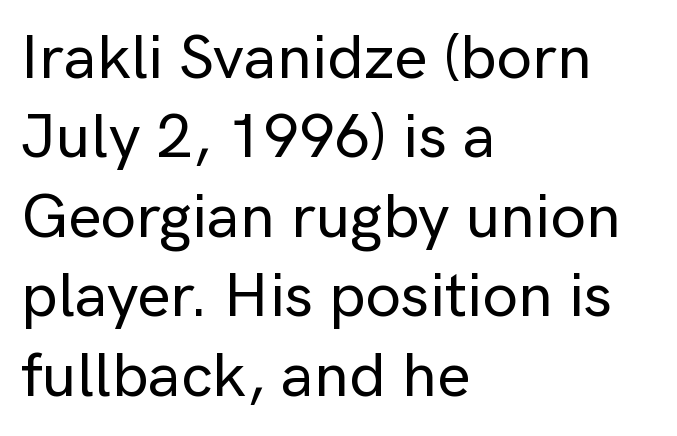
{"serif": "no", "italic": "no", "width": "normal", "stroke_contrast": "low", "x_height": "medium", "monospaced": "no", "underline": "no", "align": "left", "line_spacing": "normal", "line_spacing_ratio": 1.26, "letter_spacing": "normal", "letter_spacing_em": 0.0, "glyph_px": 63}
